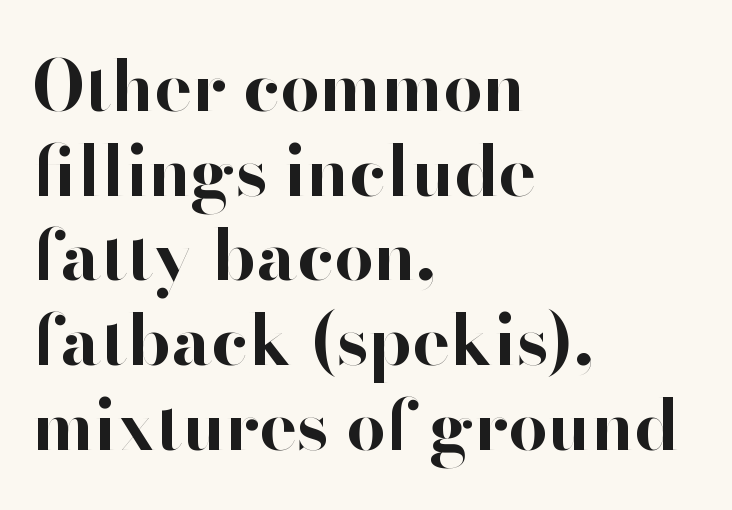
{"serif": "no", "italic": "no", "bold": "yes", "weight": "bold", "width": "normal", "stroke_contrast": "high", "x_height": "small", "monospaced": "no", "underline": "no", "align": "left", "line_spacing_ratio": 1.21, "letter_spacing": "normal", "letter_spacing_em": 0.0, "glyph_px": 70}
